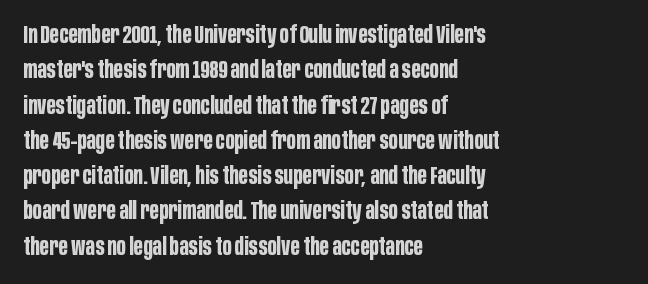
The image shows 24 px bold type, upright; set left-aligned, normal line spacing (1.47x), normal letter spacing, not underlined.
